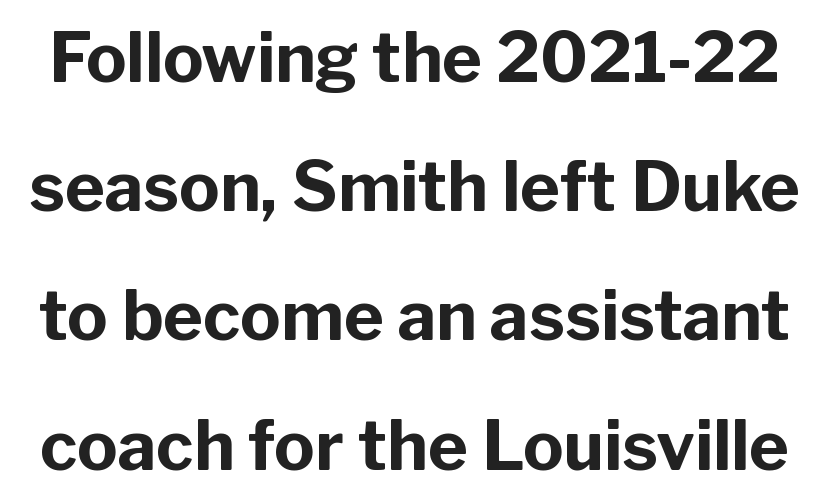
The image shows 68 px bold sans-serif type, upright; set loose line spacing (1.9x), normal letter spacing, not underlined; low stroke contrast and a medium x-height.
